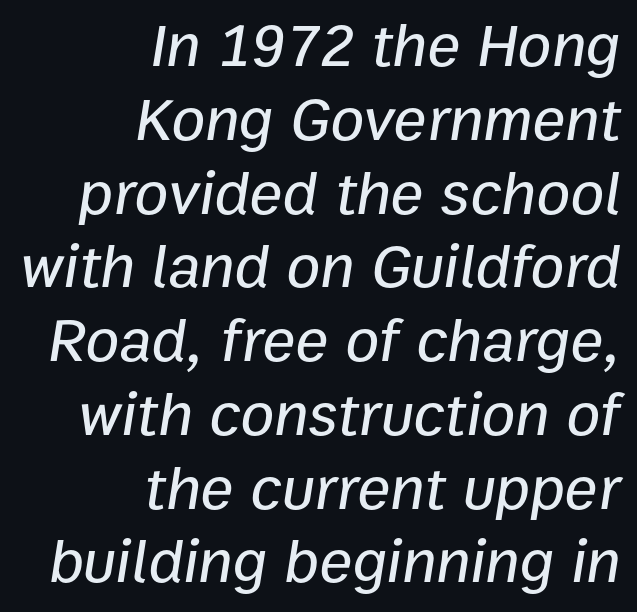
Observe the ordinary spacing: letters are neighbours, not strangers. Visually the block forms a straight wall on the right and a jagged coastline on the left. Character widths vary here, with narrow letters taking less room than wide ones. The area under the type is left untouched. Posture: slanted.
